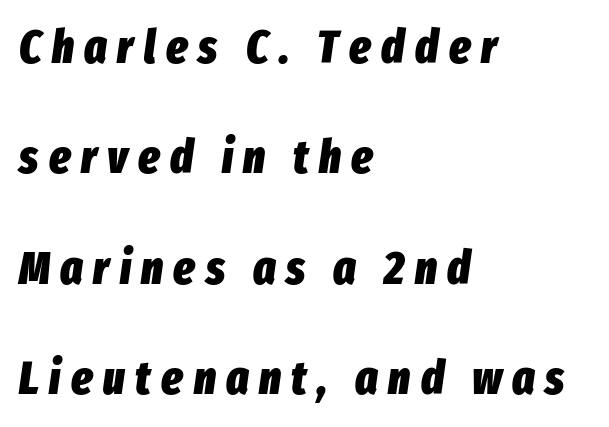
{"italic": "yes", "lean": "right", "slant_degrees": 8, "bold": "yes", "weight": "heavy", "width": "condensed", "stroke_contrast": "low", "x_height": "medium", "monospaced": "no", "underline": "no", "align": "left", "line_spacing": "loose", "line_spacing_ratio": 2.35, "letter_spacing": "wide", "letter_spacing_em": 0.22, "glyph_px": 47}
